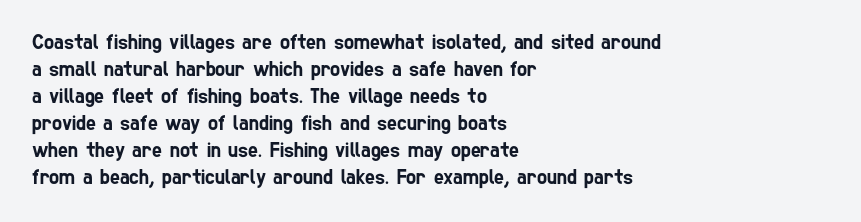
{"underline": "no", "align": "left", "line_spacing": "normal", "line_spacing_ratio": 1.29, "letter_spacing": "normal", "letter_spacing_em": 0.0, "glyph_px": 21}
